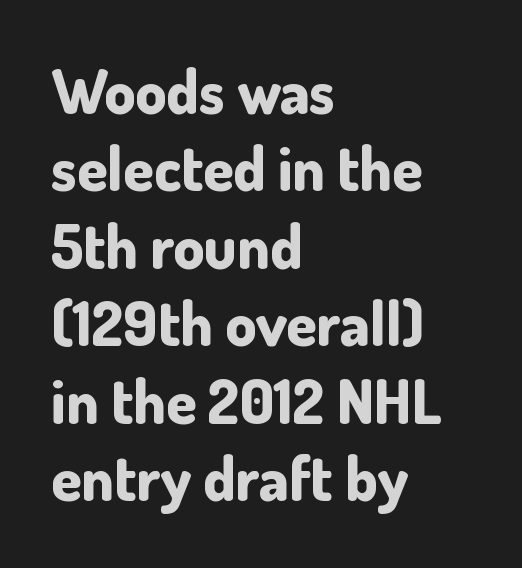
The image shows 61 px bold sans-serif type, upright; set left-aligned, normal line spacing (1.27x), normal letter spacing, not underlined; low stroke contrast and a small x-height.
